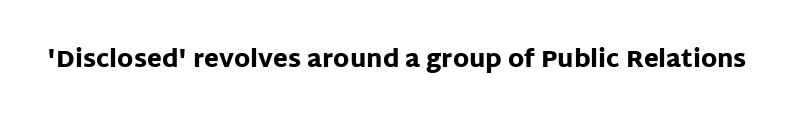
The image shows 24 px bold type, upright; set normal letter spacing, not underlined.
